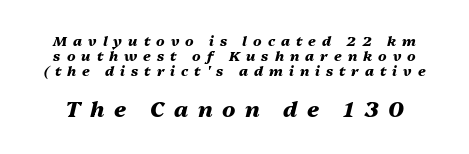
{"italic": "yes", "lean": "right", "slant_degrees": 13, "bold": "yes", "underline": "no", "line_spacing": "tight", "line_spacing_ratio": 1.06, "letter_spacing": "wide", "letter_spacing_em": 0.43, "larger_block": "second", "size_ratio": 1.57, "glyph_px": 22}
